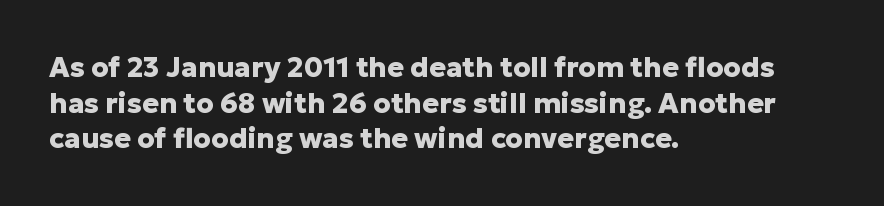
The characters look thick and weighty, a clear bold. Unlike a traditional serif, this face leaves its strokes unadorned. The font's upright variant was chosen for this text. The face used here is proportionally spaced, like ordinary book or web type. Glyph-to-glyph distance matches everyday printed text.
